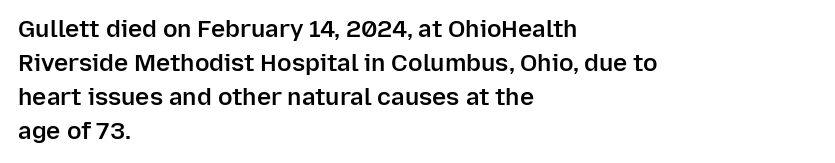
The image shows 24 px text type, upright; set left-aligned, normal line spacing (1.41x), normal letter spacing, not underlined.
